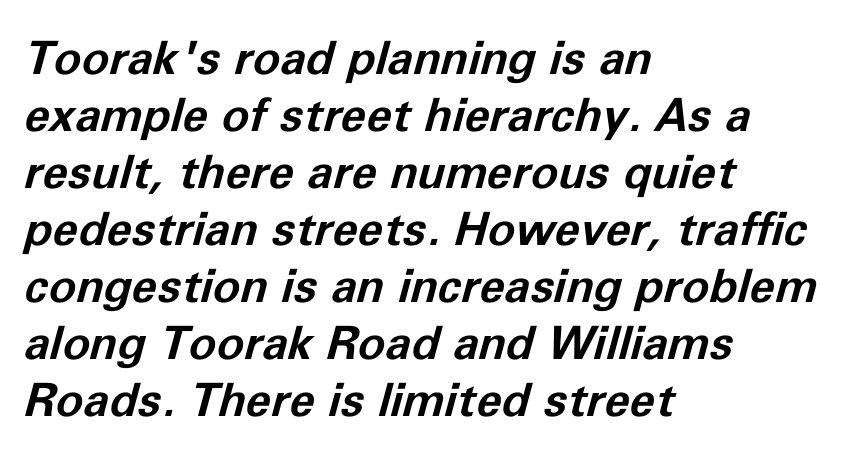
{"italic": "yes", "lean": "right", "slant_degrees": 11, "bold": "yes", "weight": "bold", "width": "normal", "stroke_contrast": "low", "x_height": "medium", "monospaced": "no", "underline": "no", "align": "left", "line_spacing_ratio": 1.24, "letter_spacing": "normal", "letter_spacing_em": 0.0, "glyph_px": 46}
